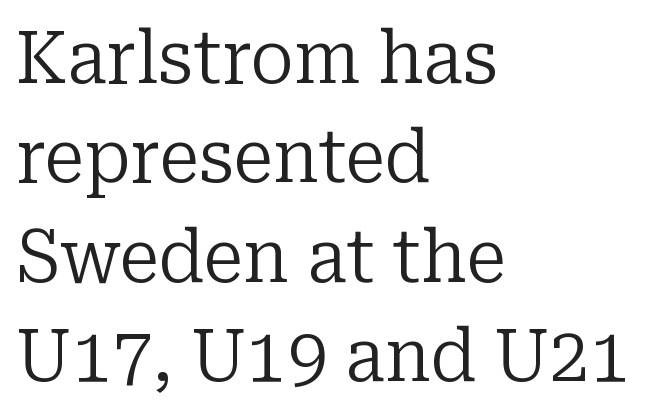
The image shows 72 px regular-weight serif type, upright; set left-aligned, normal line spacing (1.38x), normal letter spacing, not underlined; low stroke contrast and a medium x-height.
